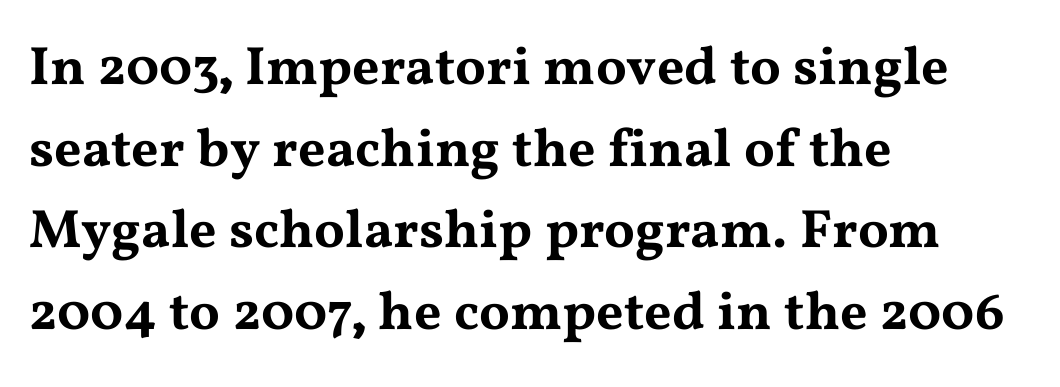
The image shows 54 px wide serif type, upright; set left-aligned, normal line spacing (1.51x), normal letter spacing, not underlined; medium stroke contrast and a medium x-height.
